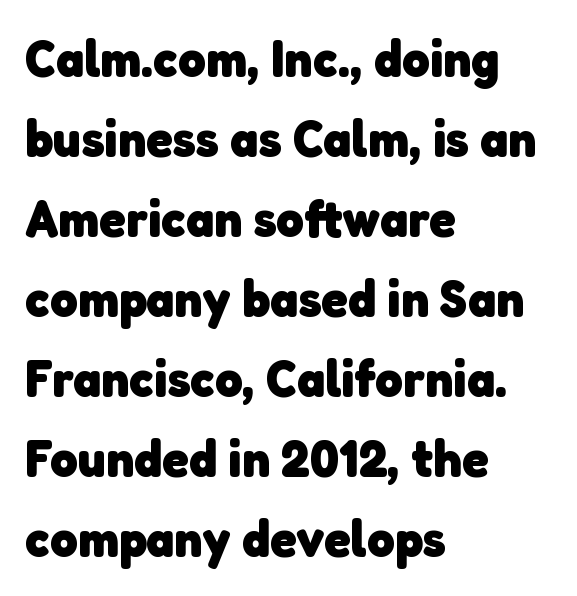
{"serif": "no", "bold": "yes", "weight": "heavy", "width": "normal", "stroke_contrast": "low", "x_height": "medium", "monospaced": "no", "underline": "no", "align": "left", "line_spacing": "normal", "line_spacing_ratio": 1.51, "letter_spacing": "normal", "letter_spacing_em": 0.0, "glyph_px": 53}
